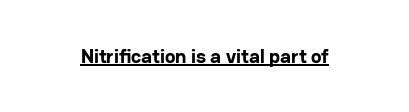
{"italic": "no", "bold": "yes", "underline": "yes", "letter_spacing": "normal", "letter_spacing_em": 0.0, "glyph_px": 20}
